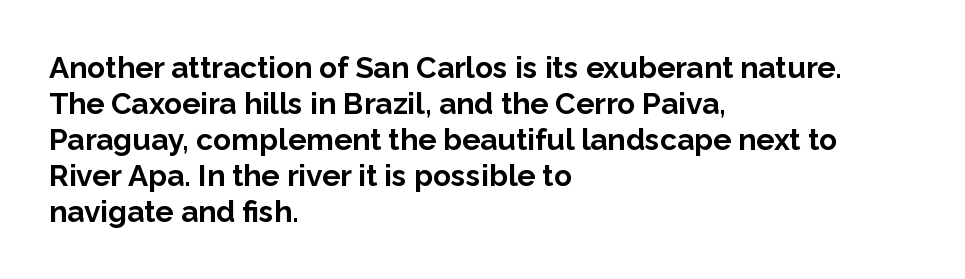
The specimen reads as upright at a glance. The lines in this sample share a left origin and differ only in where they stop. The glyphs in this specimen are sans serif. Is this a fixed-width face? No — the glyphs have proportional, varying widths. Each row of text sits above clean, open space. The rendering keeps characters at their native spacing.
